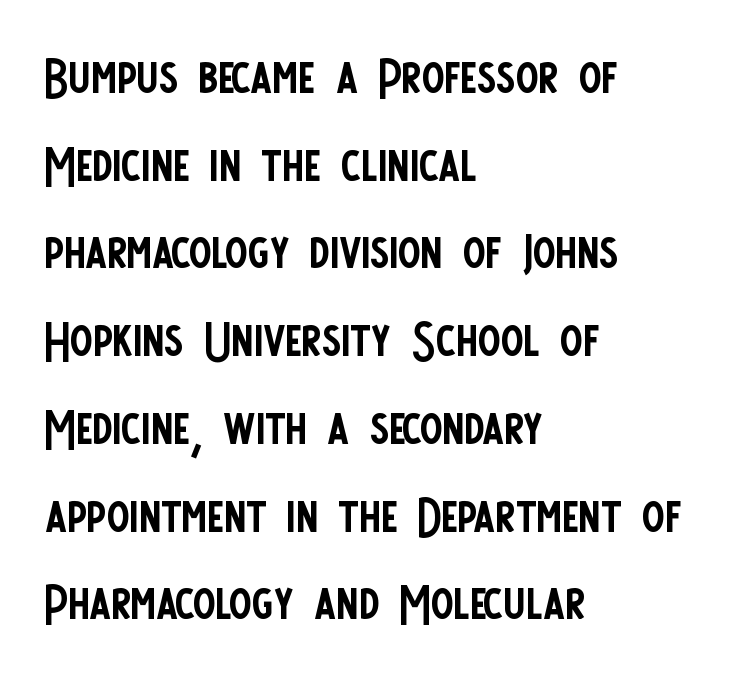
Q: Is the text bold? A: No.
Q: Is the text italic (slanted)? A: No, it is upright.
Q: Is the typeface a serif or a sans-serif typeface? A: Sans-serif.
Q: Is the text underlined? A: No.
Q: How is the paragraph aligned? A: Left-aligned.
Q: Is the spacing between letters normal or unusually wide? A: Normal.
Q: Is the spacing between lines tight, normal or loose? A: Normal.
Q: Width (condensed, normal, or wide)? A: Condensed.
Q: Stroke contrast? A: Low.
Q: x-height? A: Large.
Q: Monospaced? A: No.
